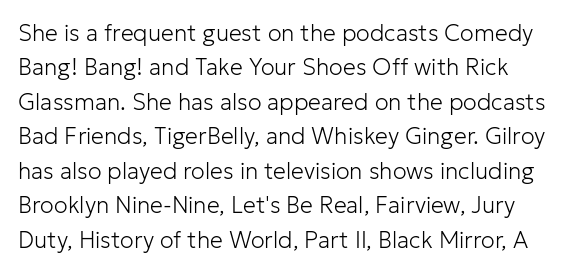
The image shows 23 px text type, upright; set normal line spacing (1.5x), normal letter spacing, not underlined.
